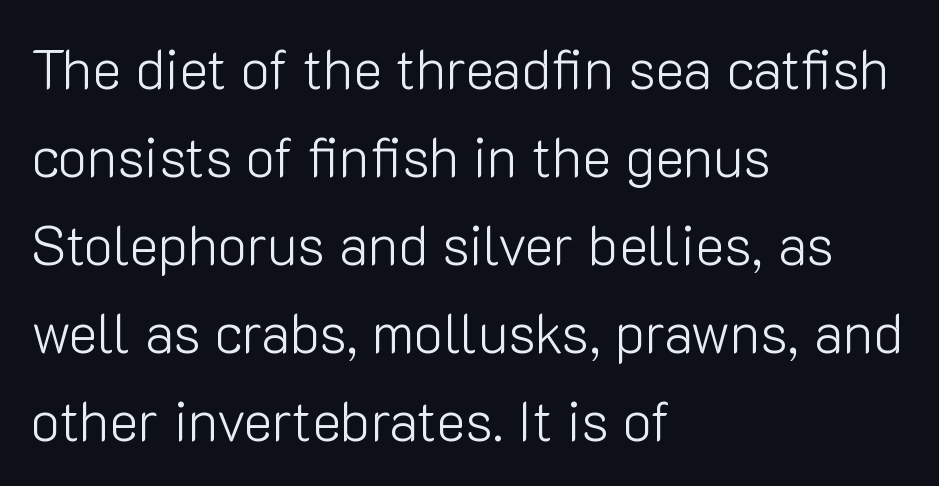
The image shows 55 px light sans-serif type, upright; set left-aligned, normal line spacing (1.6x), normal letter spacing, not underlined; low stroke contrast and a medium x-height.
